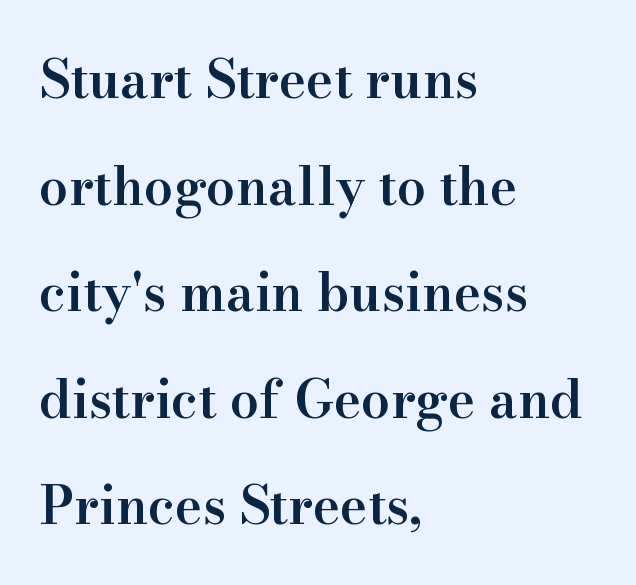
This block would shrink considerably if given ordinary leading; it's expanded now. The passage shown is typed in a proportional face where columns would drift. Line beginnings align vertically; line endings do not. The space directly below the letters is spotless.
